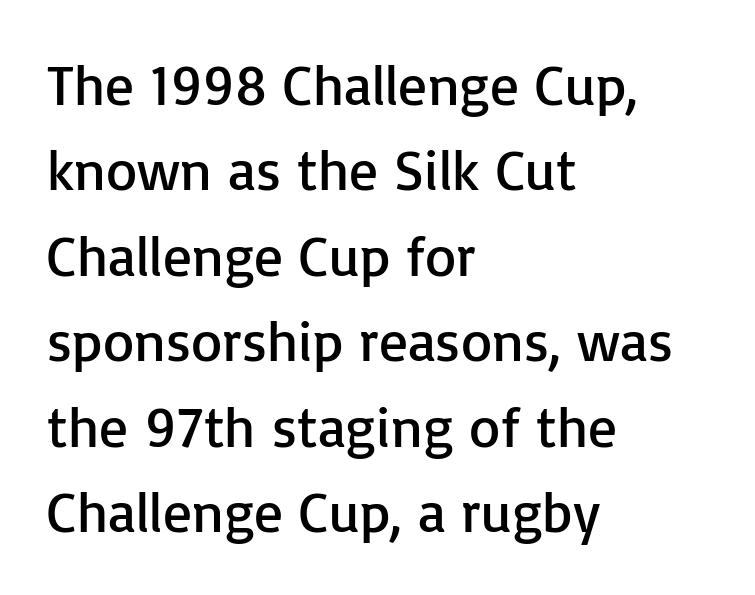
{"serif": "no", "italic": "no", "bold": "no", "weight": "regular", "width": "normal", "stroke_contrast": "low", "x_height": "medium", "monospaced": "no", "underline": "no", "align": "left", "line_spacing": "normal", "line_spacing_ratio": 1.5, "letter_spacing": "normal", "letter_spacing_em": 0.0, "glyph_px": 57}
